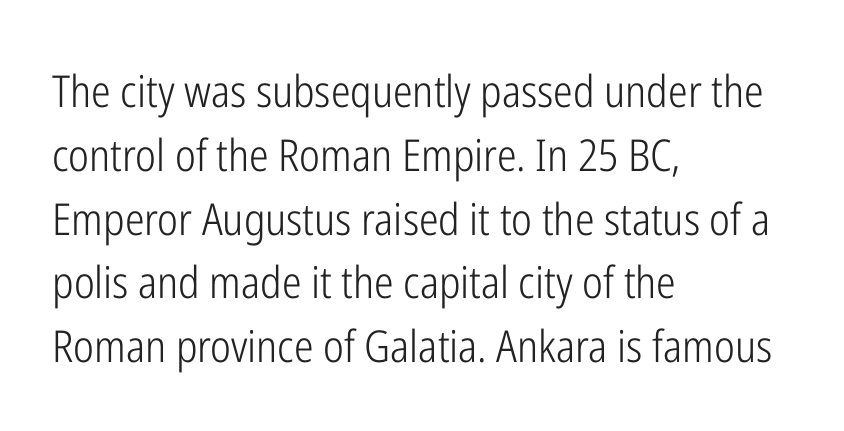
{"serif": "no", "italic": "no", "bold": "no", "weight": "light", "width": "condensed", "stroke_contrast": "low", "x_height": "medium", "monospaced": "no", "underline": "no", "align": "left", "line_spacing": "normal", "line_spacing_ratio": 1.45, "letter_spacing": "normal", "letter_spacing_em": 0.0, "glyph_px": 44}
